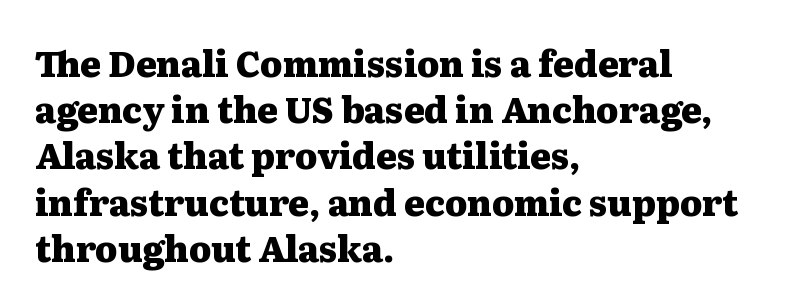
Looks like regular typesetting: each glyph gets only the width it needs. Examine the stroke ends and you'll spot serifs. Summary of weight: heavy, a full bold. Regarding leading, the lines here are spaced in the standard way. The face used here is rendered with its standard letterfit.
